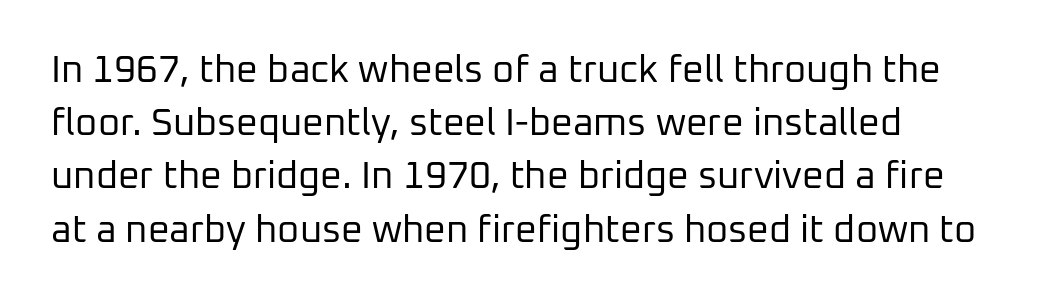
Q: Is the text bold? A: No.
Q: Is the text italic (slanted)? A: No, it is upright.
Q: Is the typeface a serif or a sans-serif typeface? A: Sans-serif.
Q: Is the text underlined? A: No.
Q: Is the spacing between letters normal or unusually wide? A: Normal.
Q: Is the spacing between lines tight, normal or loose? A: Normal.
Q: Width (condensed, normal, or wide)? A: Normal.
Q: Stroke contrast? A: Low.
Q: x-height? A: Medium.
Q: Monospaced? A: No.
